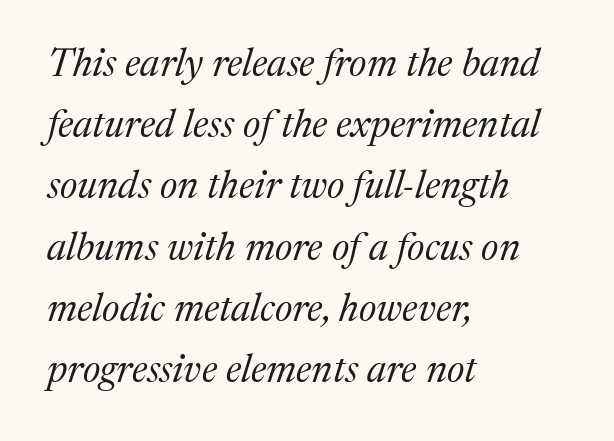
Q: Is the text bold? A: No.
Q: Is the text italic (slanted)? A: Yes, it leans right by about 17 degrees.
Q: Is the typeface a serif or a sans-serif typeface? A: Serif.
Q: Is the text underlined? A: No.
Q: How is the paragraph aligned? A: Left-aligned.
Q: Is the spacing between letters normal or unusually wide? A: Normal.
Q: Is the spacing between lines tight, normal or loose? A: Normal.
Q: Width (condensed, normal, or wide)? A: Normal.
Q: Stroke contrast? A: Medium.
Q: x-height? A: Medium.
Q: Monospaced? A: No.
